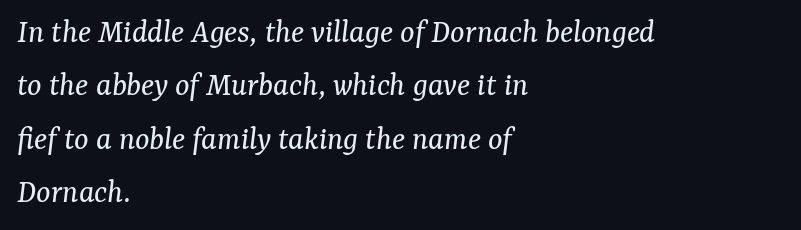
The image shows 34 px regular-weight serif type, italic (leaning right); set left-aligned, normal line spacing (1.57x), normal letter spacing, not underlined; medium stroke contrast and a medium x-height.
